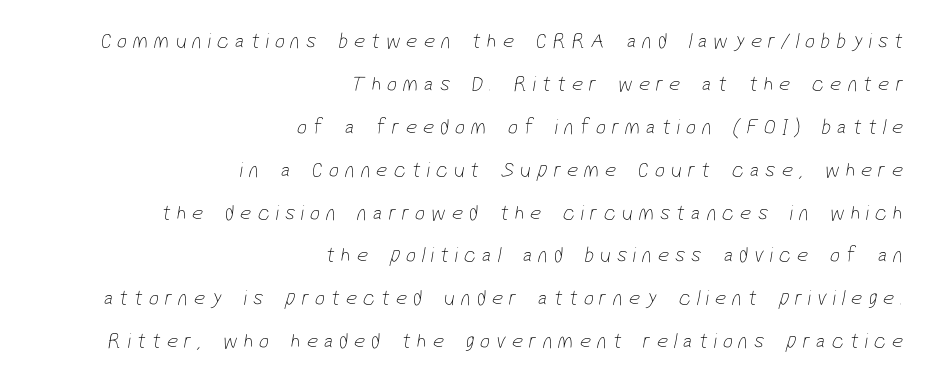
Q: Is the text bold? A: No.
Q: Is the text underlined? A: No.
Q: How is the paragraph aligned? A: Right-aligned.
Q: Is the spacing between letters normal or unusually wide? A: Unusually wide.
Q: Is the spacing between lines tight, normal or loose? A: Loose.
